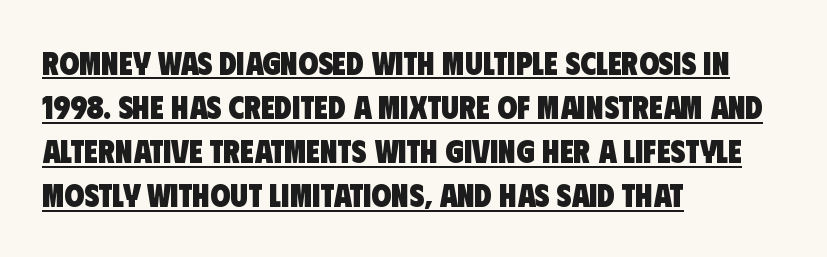
{"serif": "no", "bold": "yes", "weight": "heavy", "width": "condensed", "stroke_contrast": "low", "x_height": "large", "monospaced": "no", "underline": "yes", "align": "left", "line_spacing": "normal", "line_spacing_ratio": 1.38, "letter_spacing": "normal", "letter_spacing_em": 0.0, "glyph_px": 32}
